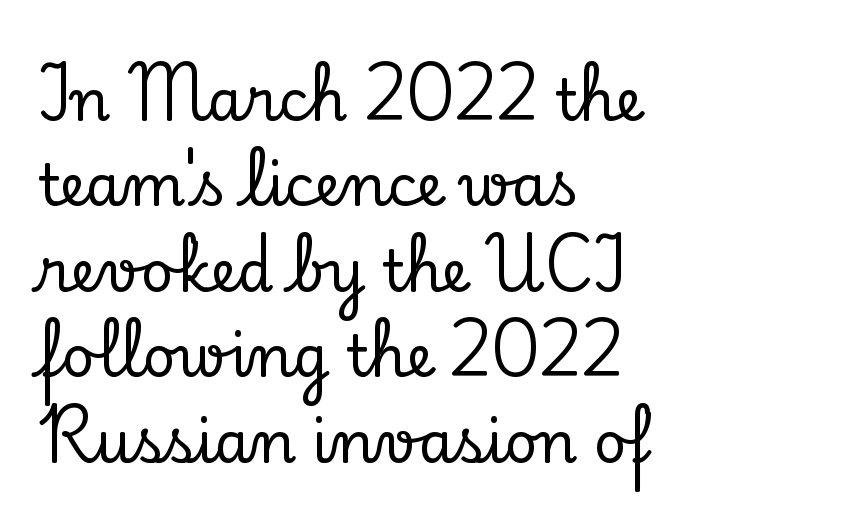
The image shows 57 px serif type, upright; set left-aligned, normal line spacing (1.5x), normal letter spacing, not underlined; low stroke contrast and a small x-height.
